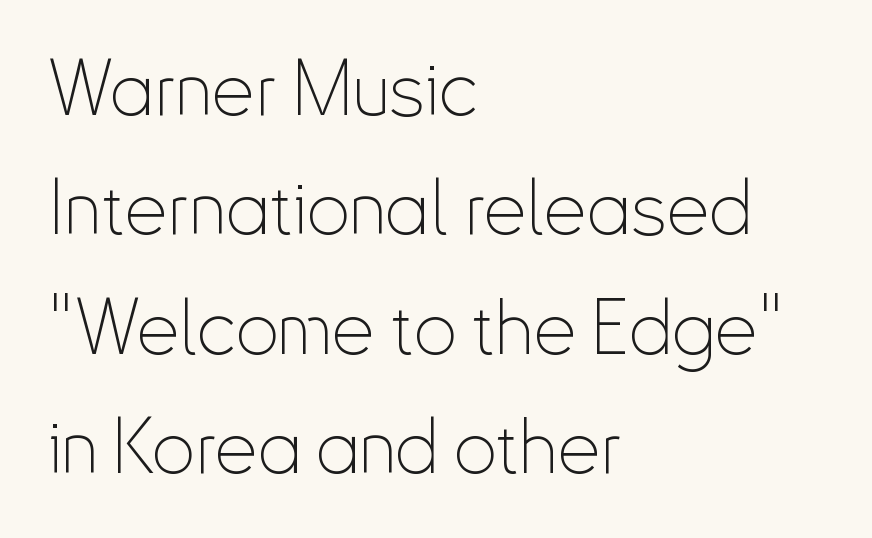
{"serif": "no", "italic": "no", "bold": "no", "weight": "thin", "width": "condensed", "stroke_contrast": "low", "x_height": "small", "monospaced": "no", "underline": "no", "align": "left", "line_spacing": "normal", "line_spacing_ratio": 1.57, "letter_spacing": "normal", "letter_spacing_em": 0.0, "glyph_px": 76}
